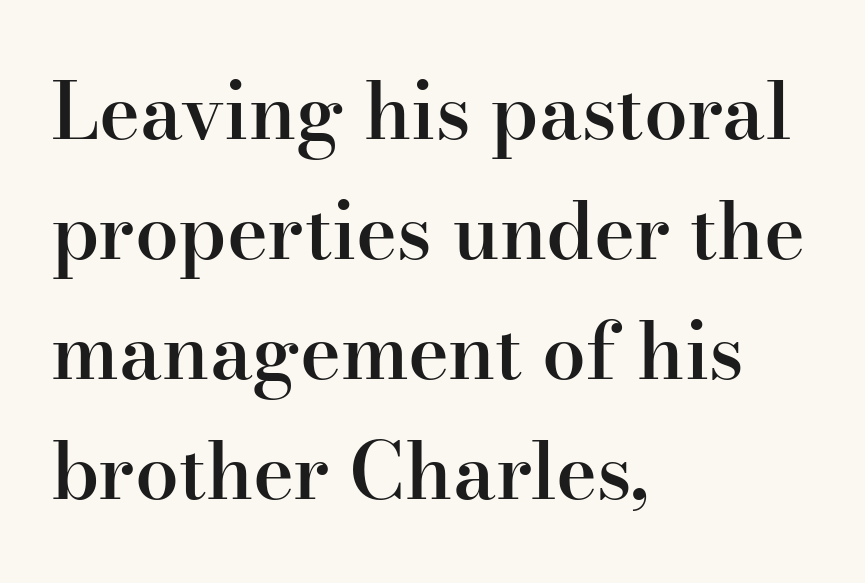
Q: Is the text bold? A: Semi-bold.
Q: Is the text italic (slanted)? A: No, it is upright.
Q: Is the typeface a serif or a sans-serif typeface? A: Serif.
Q: Is the text underlined? A: No.
Q: How is the paragraph aligned? A: Left-aligned.
Q: Is the spacing between letters normal or unusually wide? A: Normal.
Q: Is the spacing between lines tight, normal or loose? A: Normal.
Q: Width (condensed, normal, or wide)? A: Normal.
Q: Stroke contrast? A: High.
Q: x-height? A: Small.
Q: Monospaced? A: No.
